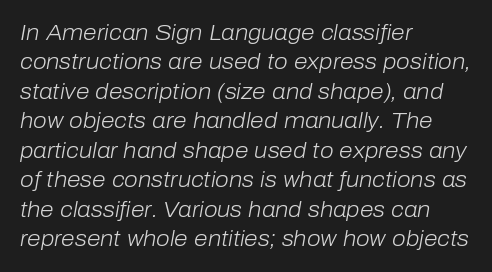
All the whitespace from short lines collects on the right. This reads as an unemphasized weight, regular at the heaviest. Tracking value appears to be zero — textbook default spacing. Students, observe: this is what conventionally led text looks like. A clean baseline with only descenders dipping below it. Posture: slanted.
